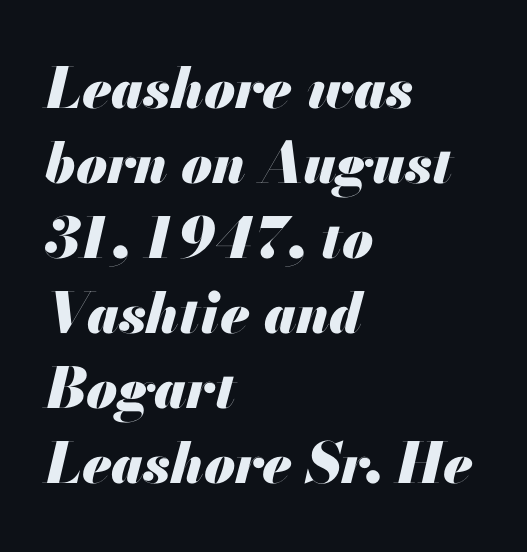
{"italic": "yes", "lean": "right", "slant_degrees": 13, "bold": "yes", "weight": "heavy", "width": "normal", "stroke_contrast": "medium", "x_height": "small", "monospaced": "no", "underline": "no", "align": "left", "line_spacing": "normal", "line_spacing_ratio": 1.34, "letter_spacing": "normal", "letter_spacing_em": 0.0, "glyph_px": 56}
